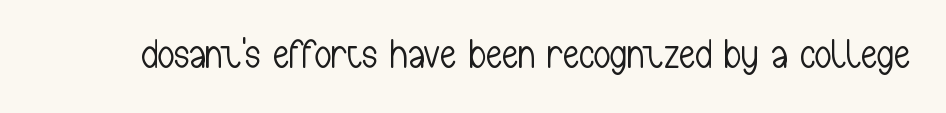
{"serif": "no", "italic": "no", "bold": "no", "weight": "light", "width": "condensed", "stroke_contrast": "low", "x_height": "medium", "monospaced": "no", "underline": "no", "letter_spacing": "normal", "letter_spacing_em": 0.0, "glyph_px": 41}
